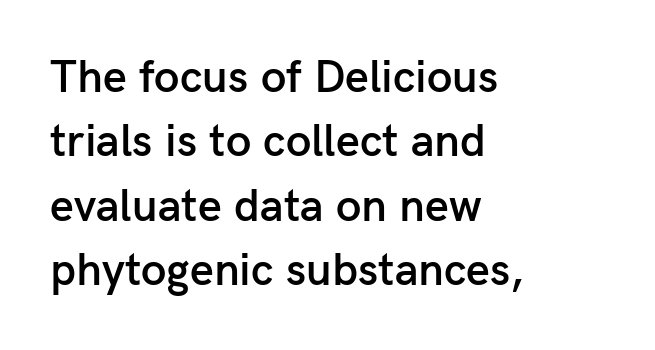
The image shows 46 px semibold sans-serif type, upright; set left-aligned, normal line spacing (1.4x), normal letter spacing, not underlined; low stroke contrast and a medium x-height.
